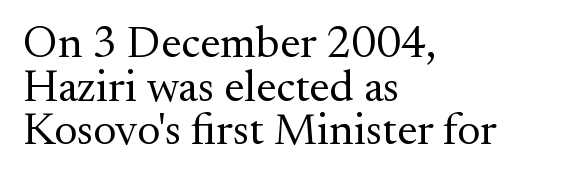
{"serif": "yes", "italic": "no", "bold": "no", "weight": "regular", "width": "normal", "stroke_contrast": "medium", "x_height": "small", "monospaced": "no", "underline": "no", "align": "left", "line_spacing": "tight", "line_spacing_ratio": 0.97, "letter_spacing": "normal", "letter_spacing_em": 0.0, "glyph_px": 45}
